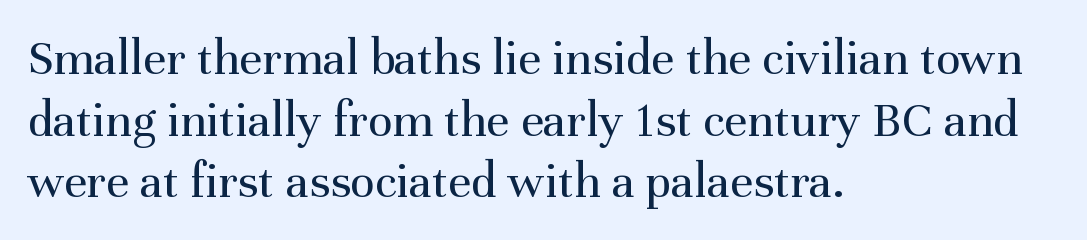
This rendering uses left alignment, leaving the right contour irregular. Caption: face not bold, strokes unweighted. Italic? Not at all — the glyphs are vertical. The designer went with a serif here, giving each stem small feet. These lines are rendered in a variable-pitch font.
